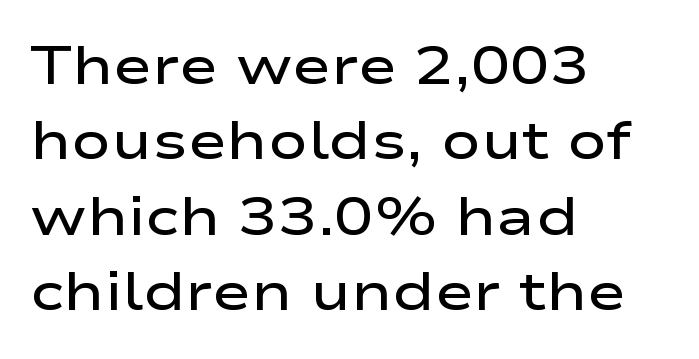
Q: Is the text bold? A: Semi-bold.
Q: Is the text italic (slanted)? A: No, it is upright.
Q: Is the typeface a serif or a sans-serif typeface? A: Sans-serif.
Q: Is the text underlined? A: No.
Q: How is the paragraph aligned? A: Left-aligned.
Q: Is the spacing between letters normal or unusually wide? A: Normal.
Q: Is the spacing between lines tight, normal or loose? A: Normal.
Q: Width (condensed, normal, or wide)? A: Wide.
Q: Stroke contrast? A: Low.
Q: x-height? A: Medium.
Q: Monospaced? A: No.
